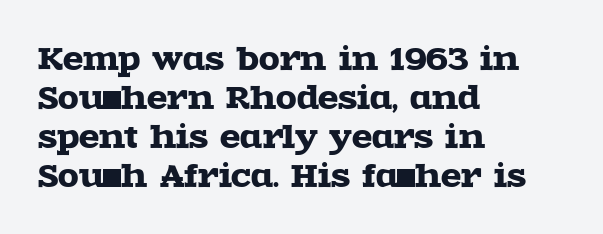
{"serif": "yes", "italic": "no", "width": "wide", "x_height": "large", "monospaced": "no", "underline": "no", "align": "left", "line_spacing": "normal", "line_spacing_ratio": 1.3, "letter_spacing": "normal", "letter_spacing_em": 0.0, "glyph_px": 30}
